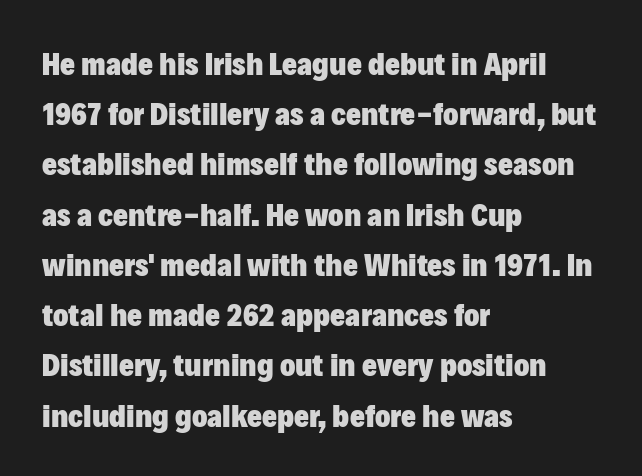
The image shows 32 px heavy sans-serif type, upright; set left-aligned, normal line spacing (1.57x), normal letter spacing, not underlined; low stroke contrast and a medium x-height.
